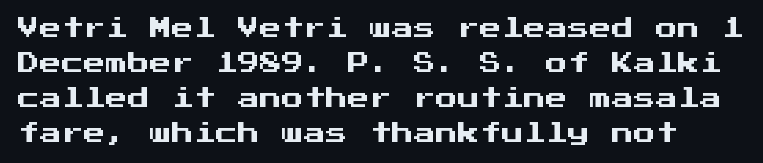
The rows are spaced the way most documents space them. Unlike italic type, these characters show no tilt at all. The glyphs are unaccompanied by any horizontal stroke below them. Look at the tracking — it's just the regular setting, nothing added.
